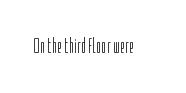
The image shows 22 px text type, upright; set normal letter spacing, not underlined.
